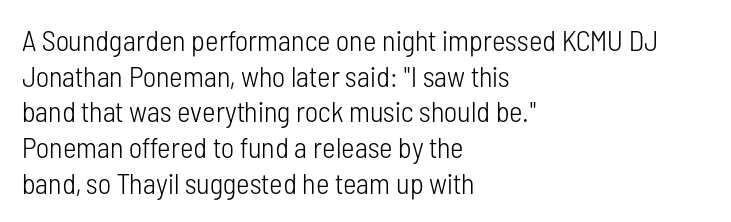
The image shows 29 px light, condensed sans-serif type, upright; set left-aligned, line spacing 1.23x, normal letter spacing, not underlined; low stroke contrast and a medium x-height.
